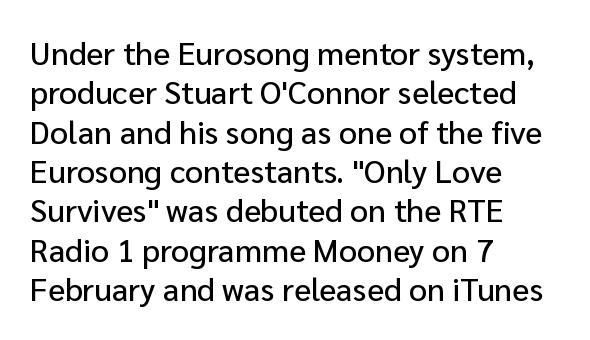
The image shows 32 px sans-serif type, upright; set left-aligned, line spacing 1.23x, normal letter spacing, not underlined; low stroke contrast and a medium x-height.
